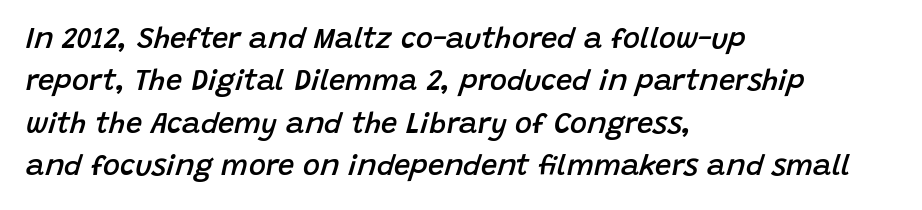
Q: Is the text bold? A: Semi-bold.
Q: Is the text italic (slanted)? A: Yes, it leans right by about 15 degrees.
Q: Is the text underlined? A: No.
Q: How is the paragraph aligned? A: Left-aligned.
Q: Is the spacing between letters normal or unusually wide? A: Normal.
Q: Is the spacing between lines tight, normal or loose? A: Normal.
Q: Width (condensed, normal, or wide)? A: Normal.
Q: Stroke contrast? A: Low.
Q: x-height? A: Large.
Q: Monospaced? A: No.
